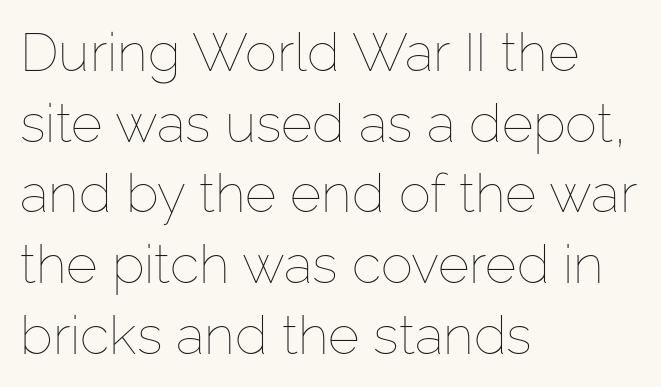
Honestly, there is no underline to notice here at all. On a weight scale, this lands at 450 or below. Compared with a centered layout, this one pins lines to the left instead. Quick note: not italic, upright. These lines are rendered in a variable-pitch font. Summary of vertical rhythm: regular, with standard interline spacing.
